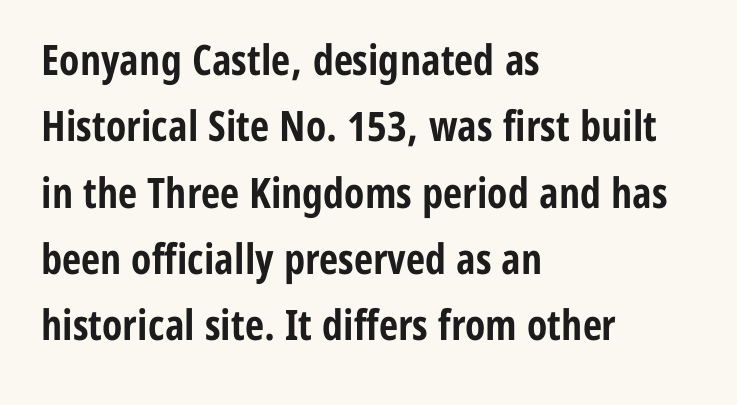
The paragraph has a hard left edge and a soft right edge. These lines were composed using upright roman letters. This is sans-serif lettering, the kind often seen on screens and signage. The typesetting leans heavy: a genuine bold. Whoever set this chose a conventional vertical rhythm.
